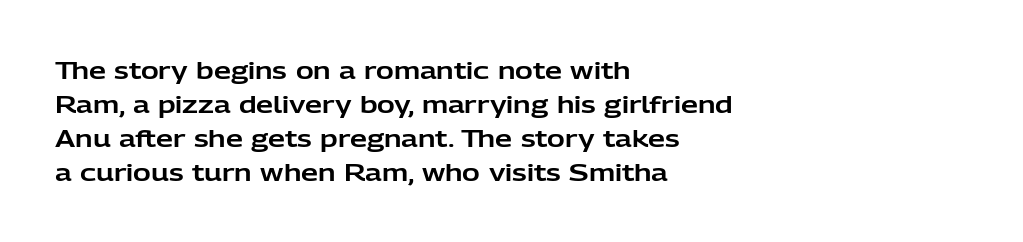
{"italic": "no", "underline": "no", "align": "left", "line_spacing": "normal", "line_spacing_ratio": 1.41, "letter_spacing": "normal", "letter_spacing_em": 0.0, "glyph_px": 24}
